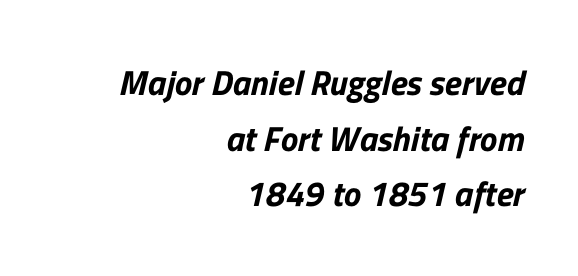
A flush-right, rag-left setting is used for this passage. Each letter's strokes conclude bluntly, with no projecting serifs. The baseline area is clear. The passage shown is typed in a proportional face where columns would drift. Notice how descenders clear the ascenders below comfortably — that's standard leading. Glyph-to-glyph distance matches everyday printed text.
